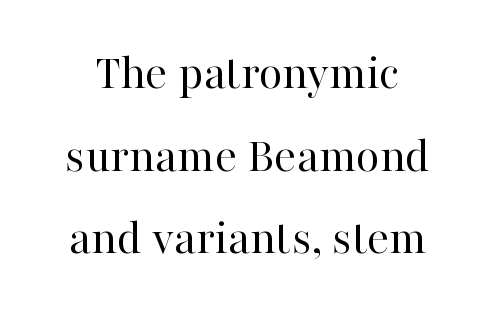
Vertical stems look standard width or narrower in stroke. The gap between lines stays unmarked. Each letter keeps its own natural width here, so spacing adapts to shape. The letters sit at their default tracking, neither squeezed nor spread. Serif or sans? Serif — the stroke terminals have little feet.
